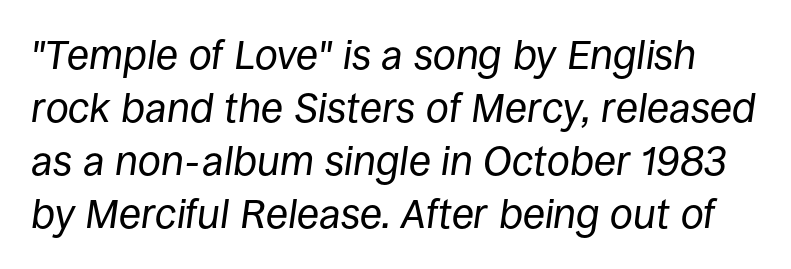
The image shows 41 px regular-weight type, italic (leaning right); set normal line spacing (1.29x), normal letter spacing, not underlined; low stroke contrast and a large x-height.
